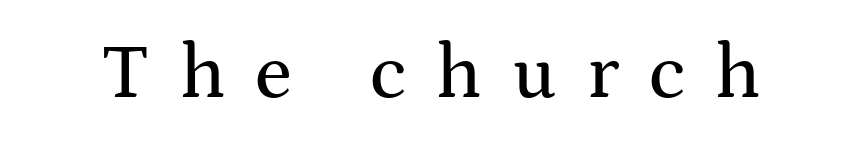
The image shows 77 px wide serif type, upright; set unusually wide letter spacing (+0.39 em), not underlined; medium stroke contrast and a medium x-height.
